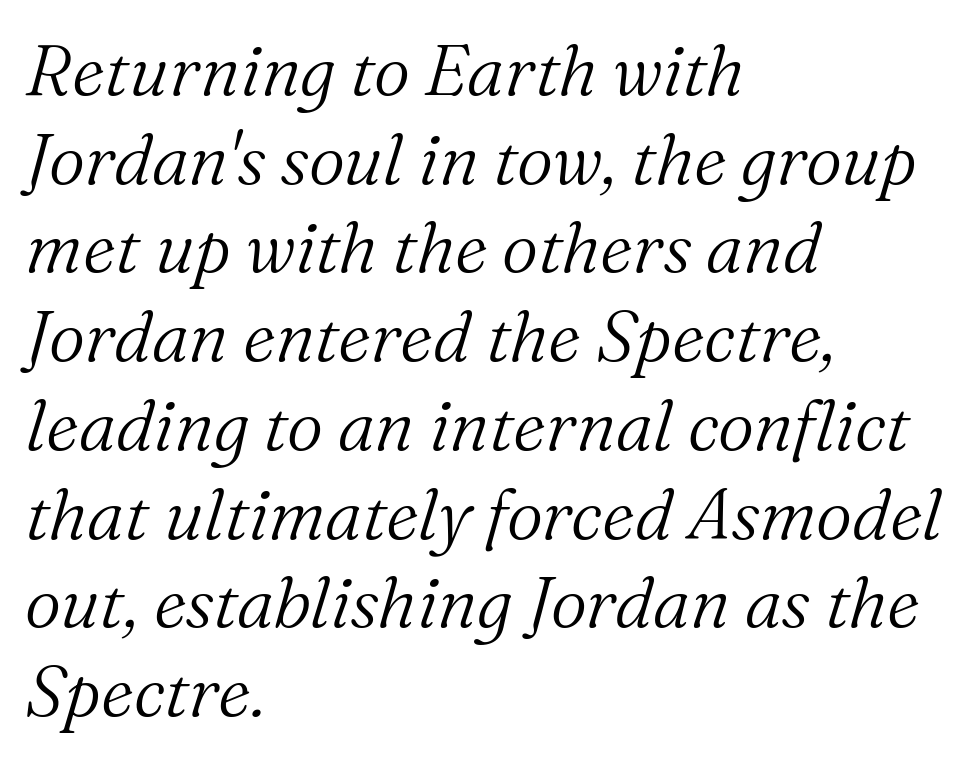
{"serif": "yes", "italic": "yes", "lean": "right", "slant_degrees": 16, "bold": "no", "weight": "light", "width": "normal", "stroke_contrast": "medium", "x_height": "medium", "monospaced": "no", "underline": "no", "align": "left", "line_spacing": "normal", "line_spacing_ratio": 1.25, "letter_spacing": "normal", "letter_spacing_em": 0.0, "glyph_px": 71}
